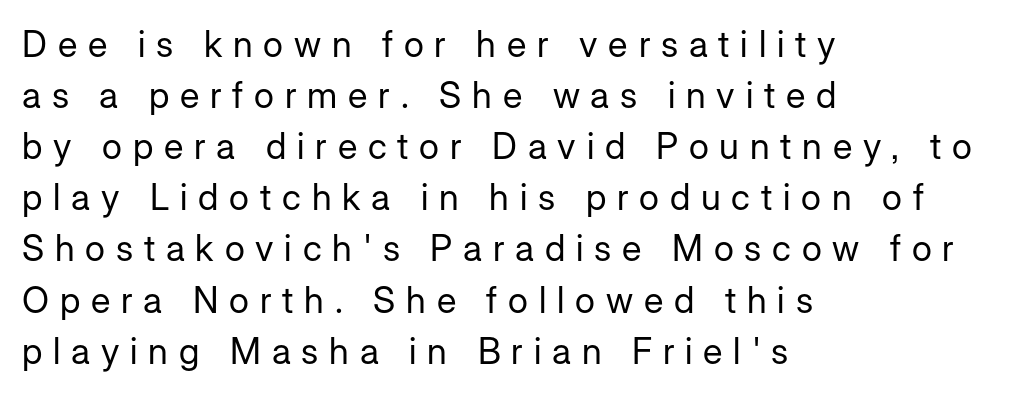
{"serif": "no", "italic": "no", "bold": "no", "weight": "regular", "width": "normal", "stroke_contrast": "low", "x_height": "medium", "monospaced": "no", "underline": "no", "align": "left", "line_spacing": "normal", "line_spacing_ratio": 1.42, "letter_spacing": "wide", "letter_spacing_em": 0.3, "glyph_px": 36}
